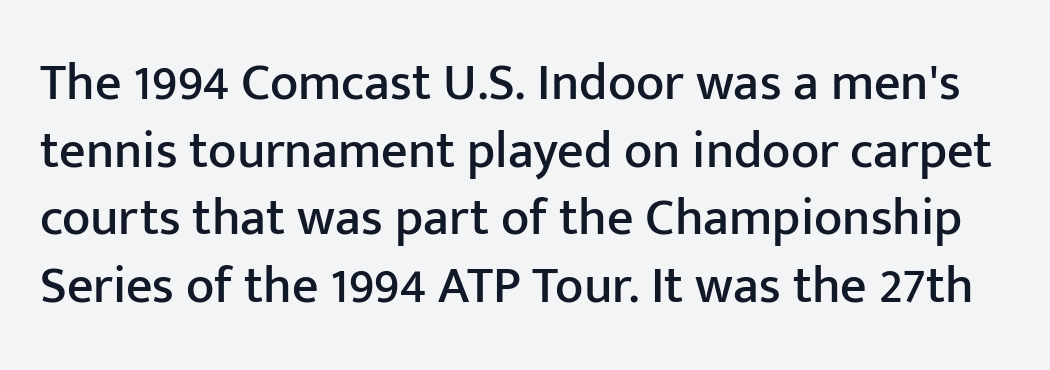
{"serif": "no", "italic": "no", "width": "normal", "stroke_contrast": "low", "x_height": "medium", "monospaced": "no", "underline": "no", "line_spacing": "normal", "line_spacing_ratio": 1.3, "letter_spacing": "normal", "letter_spacing_em": 0.0, "glyph_px": 52}
